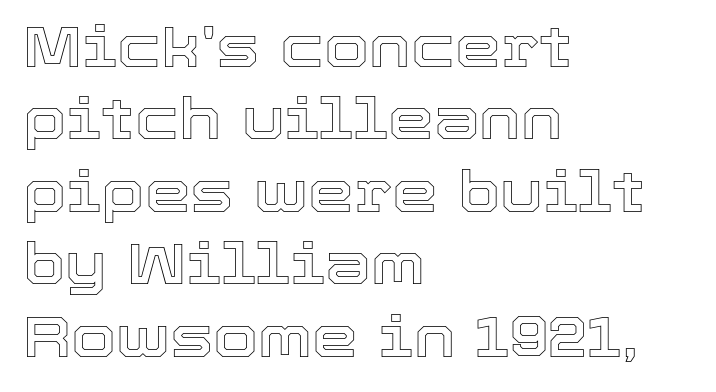
Varying glyph widths throughout — classic text-font behaviour. Line starts are locked; line ends wander. Posture: upright roman. Lines of text with bare space underneath. The lines sit at an ordinary, default distance from one another.
